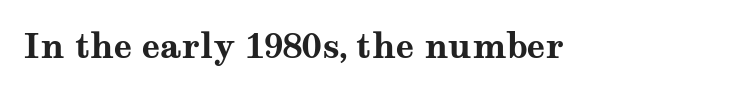
{"serif": "yes", "italic": "no", "bold": "yes", "weight": "bold", "width": "wide", "stroke_contrast": "medium", "x_height": "medium", "monospaced": "no", "underline": "no", "letter_spacing": "normal", "letter_spacing_em": 0.0, "glyph_px": 34}
